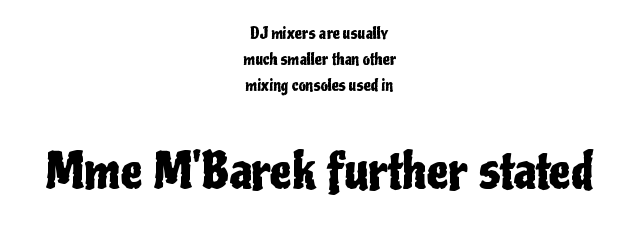
Q: Is the text italic (slanted)? A: No, it is upright.
Q: Is the typeface a serif or a sans-serif typeface? A: Sans-serif.
Q: Is the text underlined? A: No.
Q: How is the paragraph aligned? A: Centered.
Q: Is the spacing between letters normal or unusually wide? A: Normal.
Q: Is the spacing between lines tight, normal or loose? A: Normal.
Q: Which block of text is set in a larger size, the first (top) or the second (bottom)? A: The second (bottom) one.
Q: Width (condensed, normal, or wide)? A: Condensed.
Q: Stroke contrast? A: Low.
Q: x-height? A: Medium.
Q: Monospaced? A: No.
